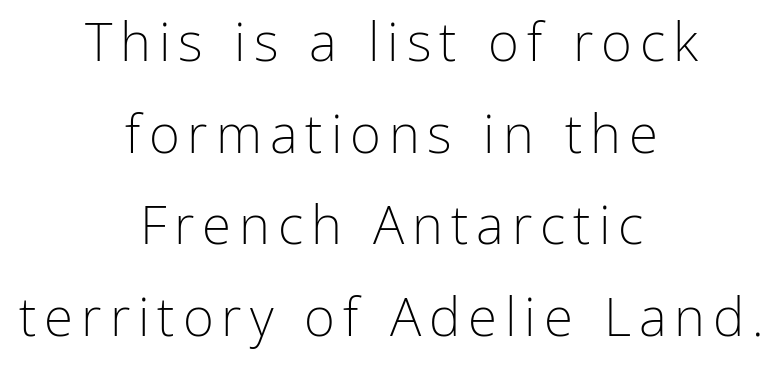
The image shows 53 px light sans-serif type, upright; set centered, line spacing 1.73x, not underlined; low stroke contrast and a medium x-height.
